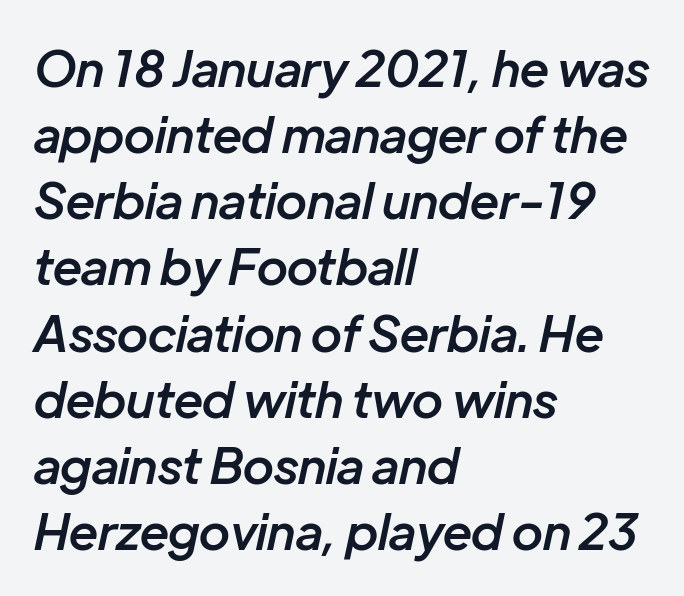
{"italic": "yes", "lean": "right", "slant_degrees": 12, "bold": "semi", "weight": "semibold", "width": "normal", "stroke_contrast": "low", "x_height": "medium", "monospaced": "no", "underline": "no", "align": "left", "line_spacing": "normal", "line_spacing_ratio": 1.35, "letter_spacing": "normal", "letter_spacing_em": 0.0, "glyph_px": 49}
